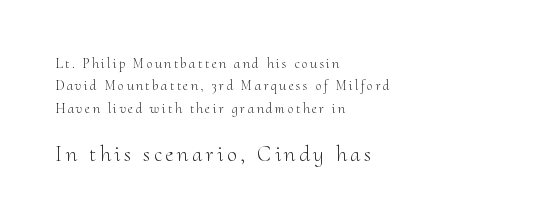
Q: Is the text bold? A: No.
Q: Is the text italic (slanted)? A: No, it is upright.
Q: Is the text underlined? A: No.
Q: How is the paragraph aligned? A: Left-aligned.
Q: Is the spacing between lines tight, normal or loose? A: Normal.
Q: Which block of text is set in a larger size, the first (top) or the second (bottom)? A: The second (bottom) one.
